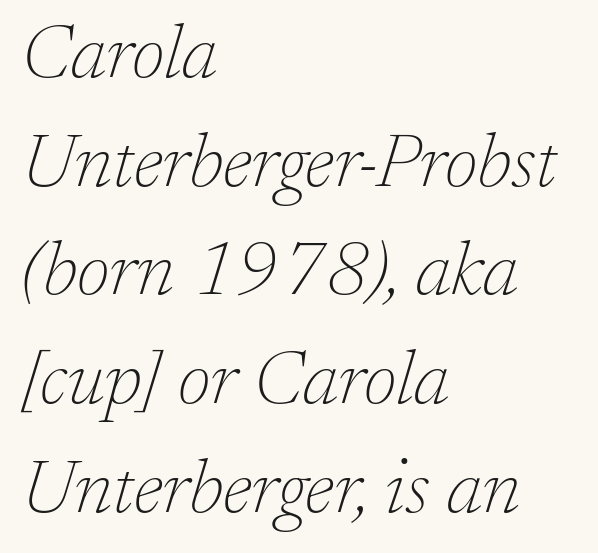
Regular leading. Spacing verdict: proportional, widths tailored to each character. This sample uses a serif face. These lines keep a tight, regular rhythm from letter to letter.
